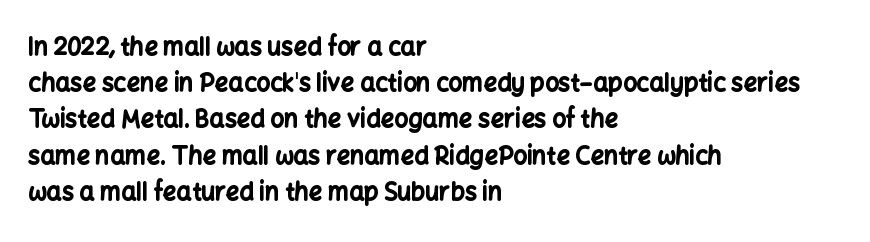
{"italic": "no", "bold": "yes", "underline": "no", "align": "left", "line_spacing": "normal", "line_spacing_ratio": 1.51, "letter_spacing": "normal", "letter_spacing_em": 0.0, "glyph_px": 24}
